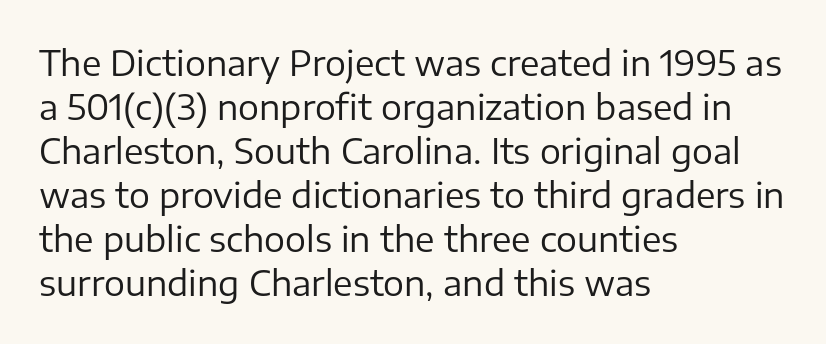
{"serif": "no", "italic": "no", "bold": "no", "weight": "regular", "width": "normal", "stroke_contrast": "low", "x_height": "medium", "monospaced": "no", "underline": "no", "align": "left", "line_spacing": "normal", "line_spacing_ratio": 1.26, "letter_spacing": "normal", "letter_spacing_em": 0.0, "glyph_px": 35}
